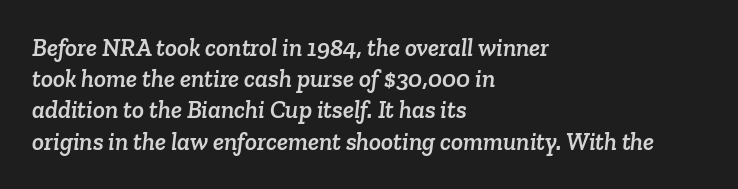
The image shows 25 px text type; set left-aligned, normal line spacing (1.25x), normal letter spacing, not underlined.
